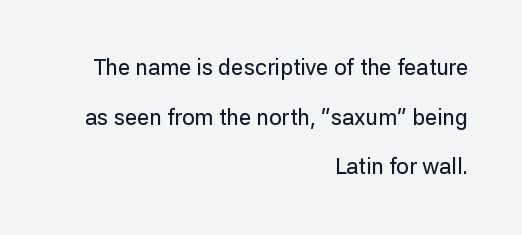
Q: Is the text italic (slanted)? A: No, it is upright.
Q: Is the text underlined? A: No.
Q: How is the paragraph aligned? A: Right-aligned.
Q: Is the spacing between letters normal or unusually wide? A: Normal.
Q: Is the spacing between lines tight, normal or loose? A: Loose.
